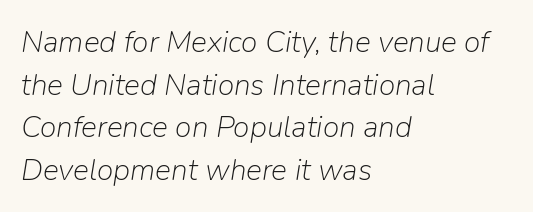
Q: Is the text bold? A: No.
Q: Is the text italic (slanted)? A: Yes, it leans right by about 9 degrees.
Q: Is the text underlined? A: No.
Q: How is the paragraph aligned? A: Left-aligned.
Q: Is the spacing between letters normal or unusually wide? A: Normal.
Q: Is the spacing between lines tight, normal or loose? A: Normal.
Q: Width (condensed, normal, or wide)? A: Normal.
Q: Stroke contrast? A: Low.
Q: x-height? A: Medium.
Q: Monospaced? A: No.
